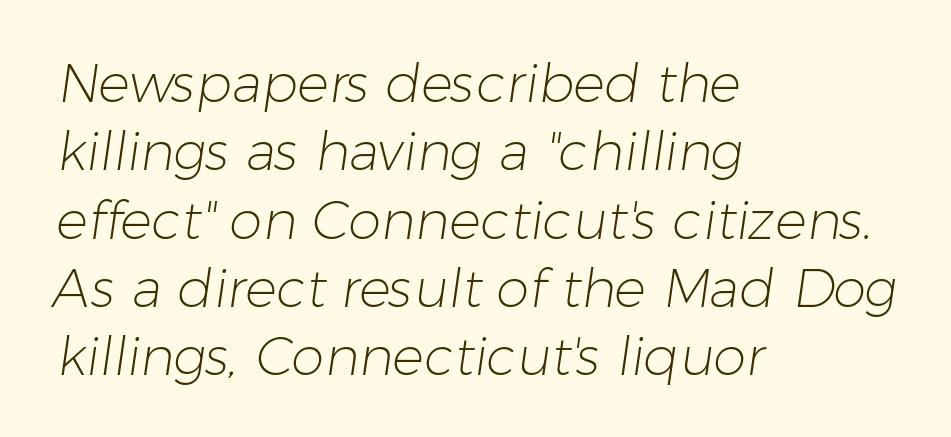
Q: Is the text bold? A: No.
Q: Is the typeface a serif or a sans-serif typeface? A: Sans-serif.
Q: Is the text underlined? A: No.
Q: How is the paragraph aligned? A: Left-aligned.
Q: Is the spacing between letters normal or unusually wide? A: Normal.
Q: Is the spacing between lines tight, normal or loose? A: Normal.
Q: Width (condensed, normal, or wide)? A: Normal.
Q: Stroke contrast? A: Low.
Q: x-height? A: Medium.
Q: Monospaced? A: No.
